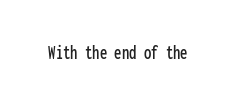
{"italic": "no", "underline": "no", "letter_spacing": "normal", "letter_spacing_em": 0.0, "glyph_px": 21}
